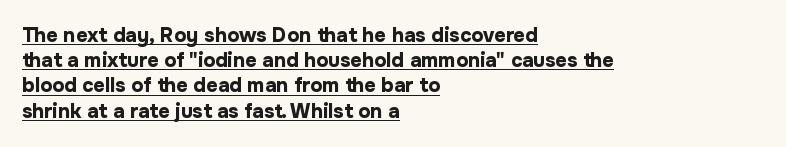
{"italic": "no", "bold": "yes", "underline": "yes", "align": "left", "line_spacing": "normal", "line_spacing_ratio": 1.26, "letter_spacing": "normal", "letter_spacing_em": 0.0, "glyph_px": 20}
